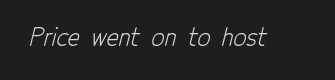
Between one letter and the next there's only the usual sliver of space. Weight: in the light-to-regular range. This rendering features lettering with no underline.
